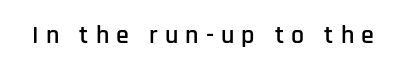
The image shows 26 px text type, upright; set unusually wide letter spacing (+0.27 em), not underlined.
